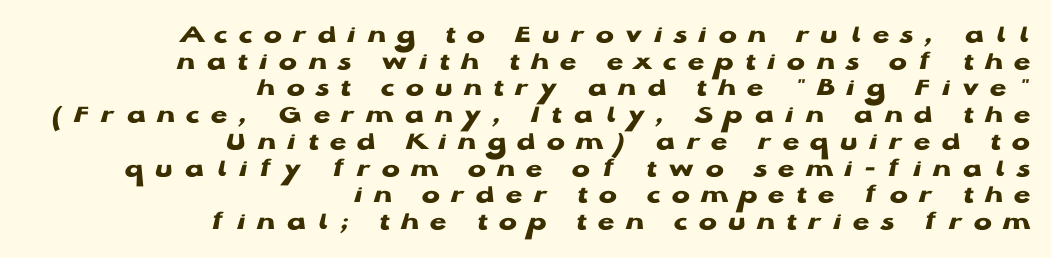
The image shows 27 px bold type, upright; set right-aligned, tight line spacing (0.99x), unusually wide letter spacing (+0.42 em), not underlined.
